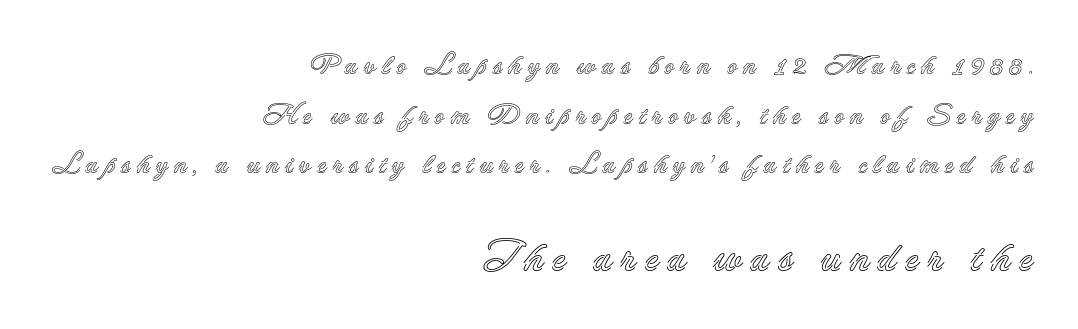
{"width": "normal", "x_height": "small", "monospaced": "no", "underline": "no", "align": "right", "line_spacing_ratio": 1.77, "letter_spacing": "wide", "letter_spacing_em": 0.2, "larger_block": "second", "size_ratio": 1.5, "glyph_px": 42}
